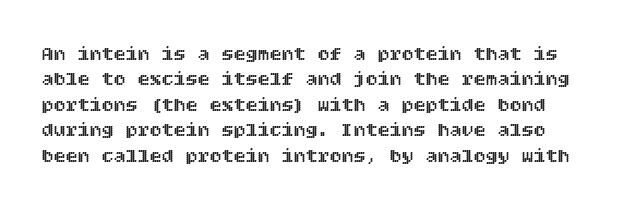
{"italic": "no", "underline": "no", "line_spacing": "normal", "line_spacing_ratio": 1.27, "letter_spacing": "normal", "letter_spacing_em": 0.0, "glyph_px": 20}
